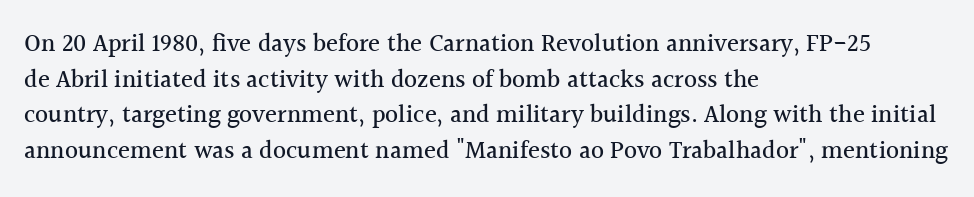
{"italic": "no", "underline": "no", "align": "left", "line_spacing": "normal", "line_spacing_ratio": 1.43, "letter_spacing": "normal", "letter_spacing_em": 0.0, "glyph_px": 25}
